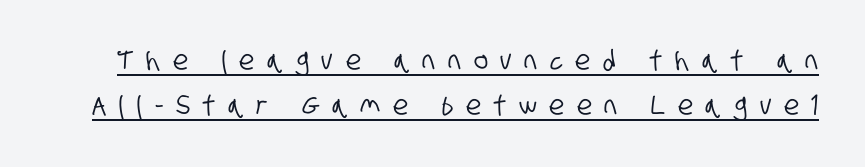
Q: Is the text underlined? A: Yes.
Q: Is the spacing between letters normal or unusually wide? A: Unusually wide.
Q: Is the spacing between lines tight, normal or loose? A: Normal.
